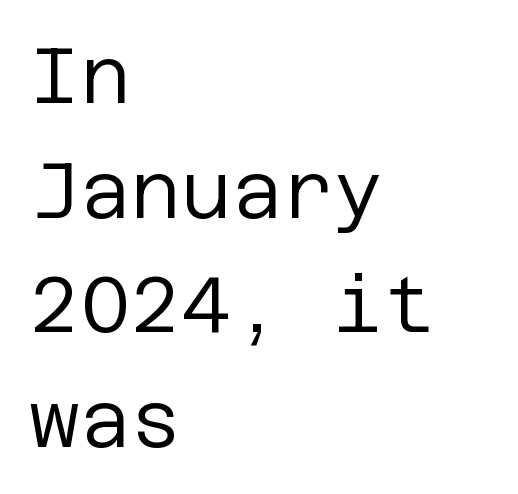
Q: Is the text bold? A: No.
Q: Is the text italic (slanted)? A: No, it is upright.
Q: Is the typeface a serif or a sans-serif typeface? A: Sans-serif.
Q: Is the text underlined? A: No.
Q: How is the paragraph aligned? A: Left-aligned.
Q: Is the spacing between letters normal or unusually wide? A: Normal.
Q: Is the spacing between lines tight, normal or loose? A: Normal.
Q: Width (condensed, normal, or wide)? A: Normal.
Q: Stroke contrast? A: Low.
Q: x-height? A: Large.
